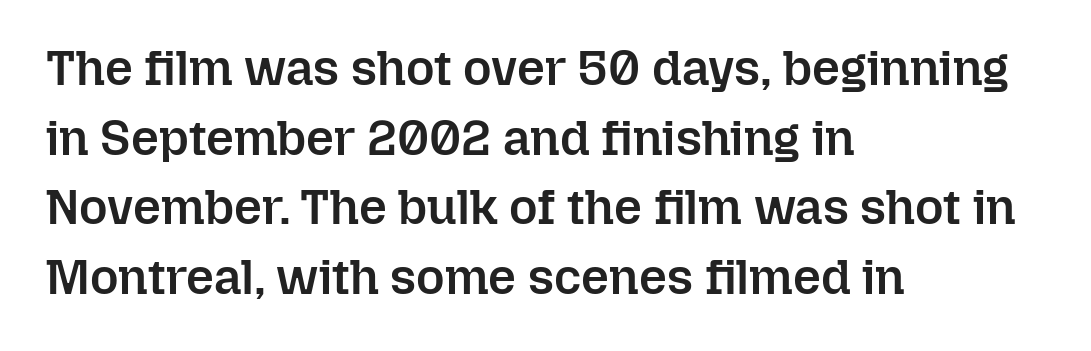
Vertically, the passage feels balanced, rows spaced as you'd expect. Its strokes are somewhat broadened, the hallmark of semibold type. A student would call this left alignment; a typographer would say flush left, rag right. Do the characters align in a grid? No, the font is proportional. Does extra space separate the letters? No, they use regular spacing. Italic? Not at all — the glyphs are vertical.
